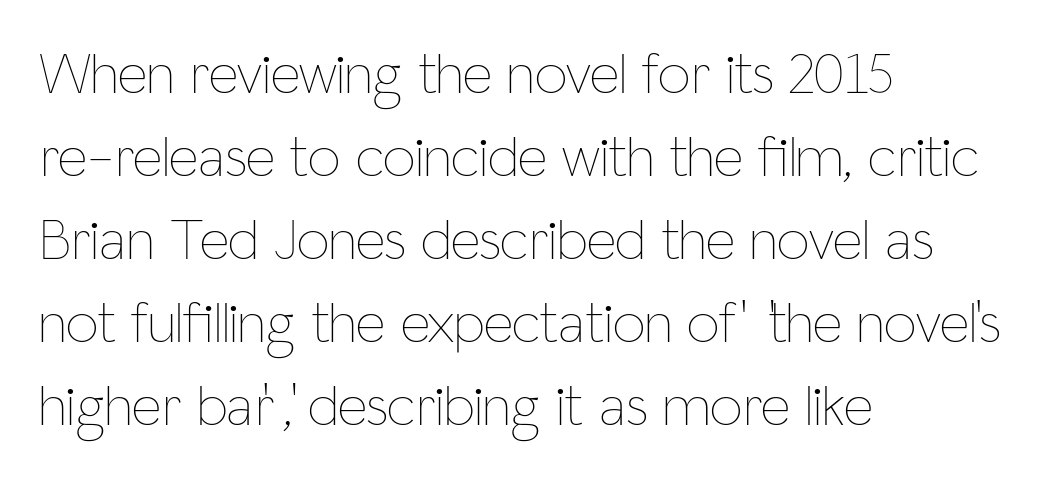
Decoration check: the copy has no underline. Each word holds together tightly as a unit, with standard inter-letter gaps. Heaviness? Minimal to ordinary, like unemphasized prose. Does the leading feel generous? No, just average. Proportional: the letters do not fall into vertical columns.
